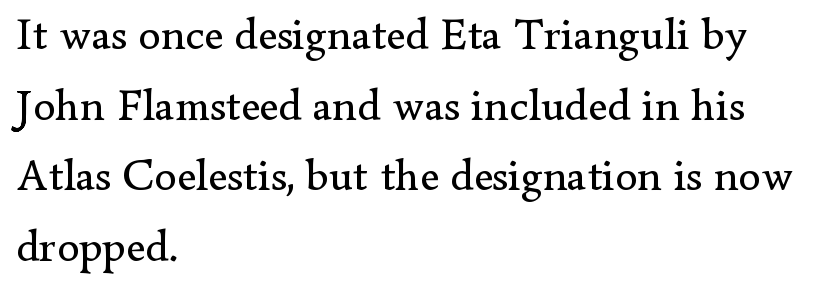
The image shows 45 px regular-weight serif type, upright; set left-aligned, normal line spacing (1.57x), normal letter spacing, not underlined; low stroke contrast and a small x-height.
